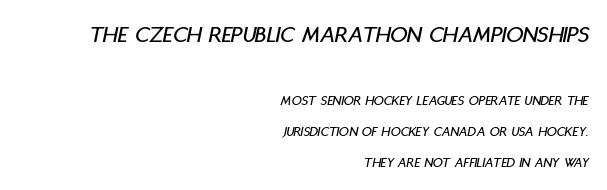
No word sits above an underline. This rendering leaves character spacing at its baseline value. The emphasis by scale lands on block number one, above. The passage shown leans; its letterforms are oblique. Typeset ragged left — the right edge is the straight one. The passage shown stacks its lines with a broad gap.
